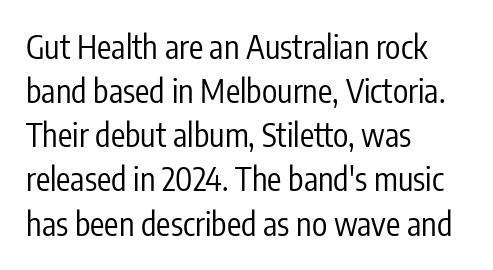
How would I describe the line gaps? Plain and ordinary. No italicization has been applied; the sample stays upright. This reads as an unemphasized weight, regular at the heaviest. A clean baseline with only descenders dipping below it.
